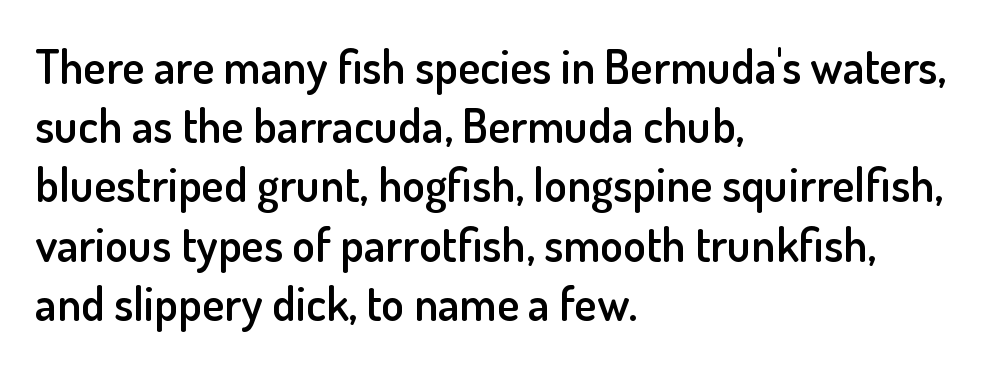
The image shows 47 px semibold sans-serif type, upright; set left-aligned, normal line spacing (1.26x), normal letter spacing, not underlined; low stroke contrast and a small x-height.
